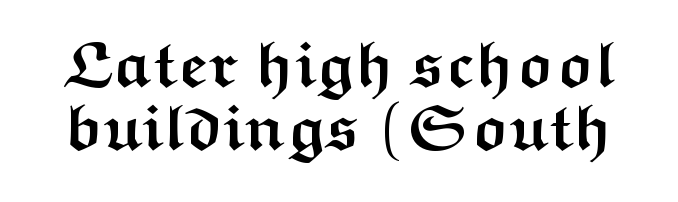
Glyph-to-glyph distance matches everyday printed text. Character widths vary here, with narrow letters taking less room than wide ones. Every letter is thick-stroked: bold, no question. Compared with typical paragraphs, the rows here are closer together.
